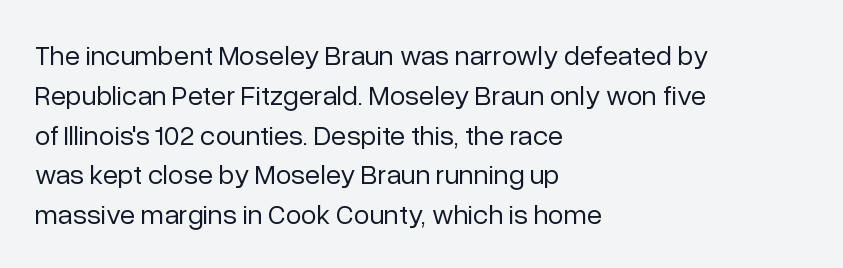
{"serif": "no", "italic": "no", "bold": "no", "weight": "regular", "width": "normal", "stroke_contrast": "low", "x_height": "medium", "monospaced": "no", "underline": "no", "align": "left", "line_spacing": "normal", "line_spacing_ratio": 1.42, "letter_spacing": "normal", "letter_spacing_em": 0.0, "glyph_px": 28}
